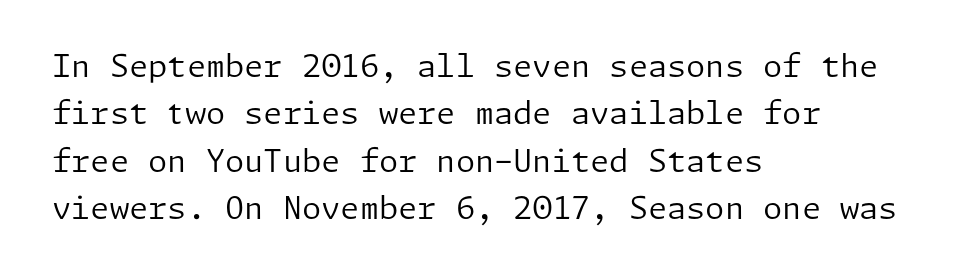
{"serif": "no", "italic": "no", "bold": "no", "weight": "regular", "width": "normal", "stroke_contrast": "low", "x_height": "medium", "underline": "no", "align": "left", "line_spacing": "normal", "line_spacing_ratio": 1.53, "letter_spacing": "normal", "letter_spacing_em": 0.0, "glyph_px": 31}
